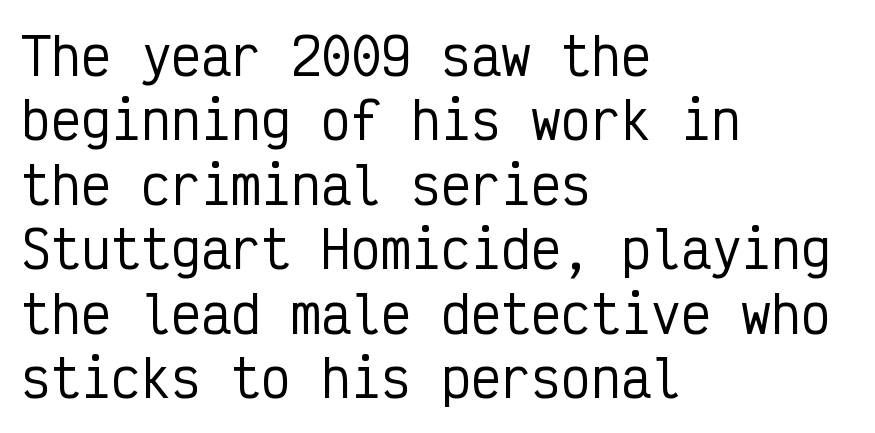
This rendering features lettering with no underline. The line-height multiplier appears to be the usual default. The passage shown is typed in a monospace face where columns stay perfectly aligned. Rendered with straight, roman letterforms.
